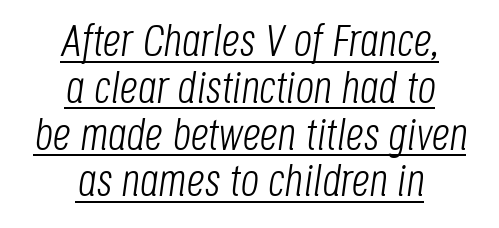
The image shows 45 px light, condensed type, italic (leaning right); set centered, tight line spacing (1.04x), normal letter spacing, underlined; low stroke contrast and a large x-height.
